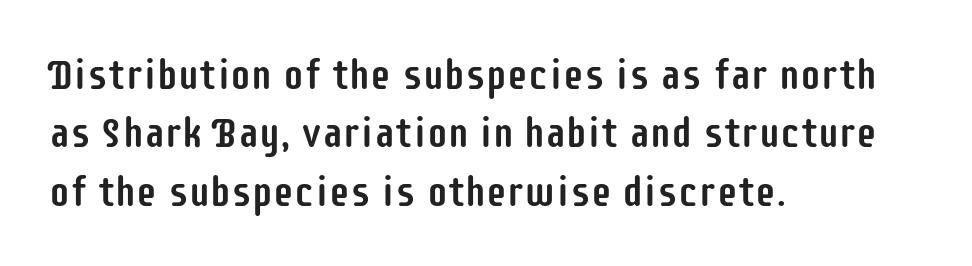
Descenders are the only things crossing below the line. These lines sit exactly where default settings would place them. These lines stack with their left ends in a neat column. This rendering leaves character spacing at its baseline value. It's the straight-up-and-down kind of type.
